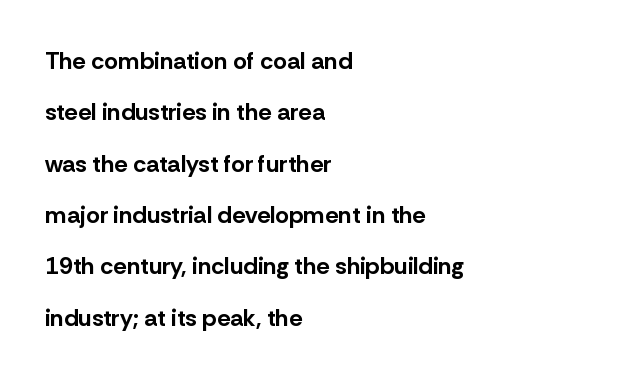
The image shows 24 px bold type, upright; set left-aligned, loose line spacing (2.14x), normal letter spacing, not underlined.
